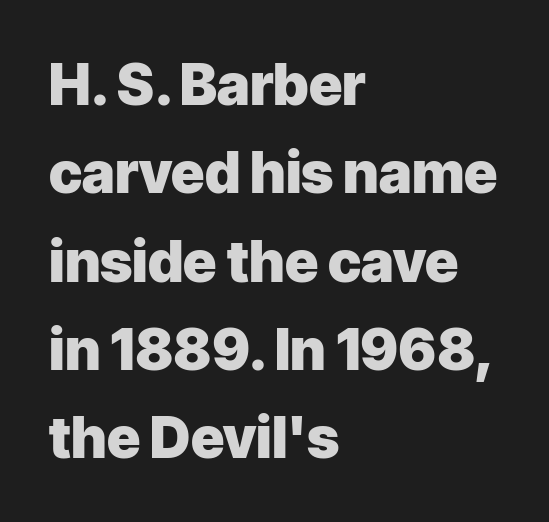
{"serif": "no", "italic": "no", "bold": "yes", "weight": "heavy", "width": "normal", "stroke_contrast": "low", "x_height": "medium", "monospaced": "no", "underline": "no", "align": "left", "line_spacing": "normal", "line_spacing_ratio": 1.55, "letter_spacing": "normal", "letter_spacing_em": 0.0, "glyph_px": 57}
